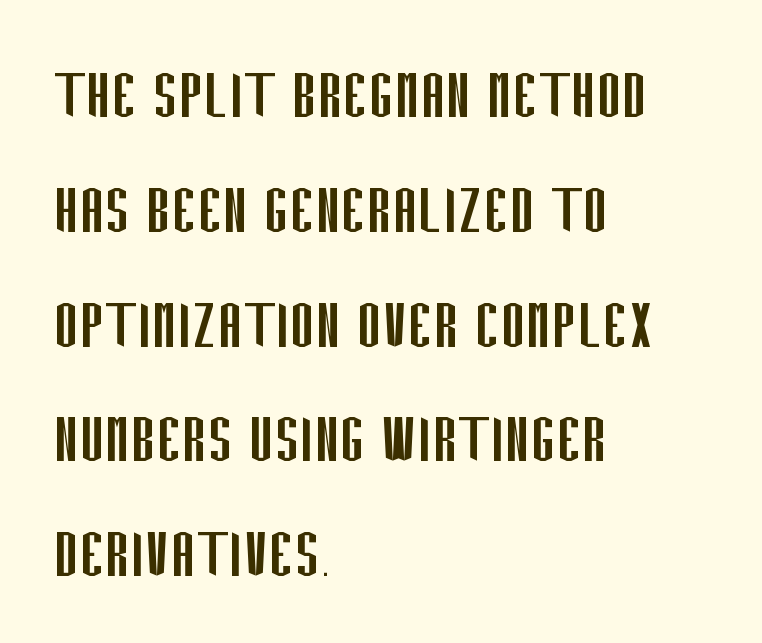
{"serif": "no", "italic": "no", "bold": "no", "weight": "regular", "width": "condensed", "stroke_contrast": "low", "x_height": "large", "monospaced": "no", "underline": "no", "align": "left", "line_spacing": "normal", "line_spacing_ratio": 1.51, "letter_spacing": "normal", "letter_spacing_em": 0.0, "glyph_px": 76}
